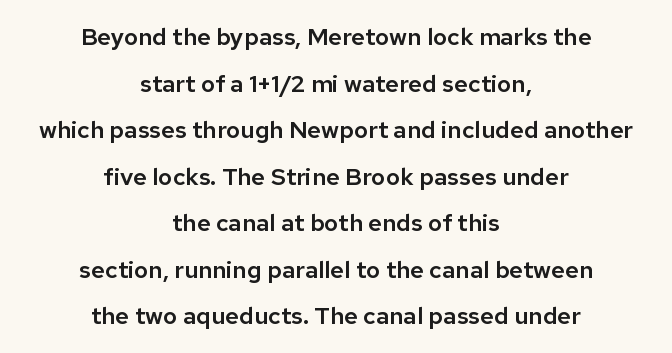
The image shows 24 px text type, upright; set centered, loose line spacing (1.94x), normal letter spacing, not underlined.
